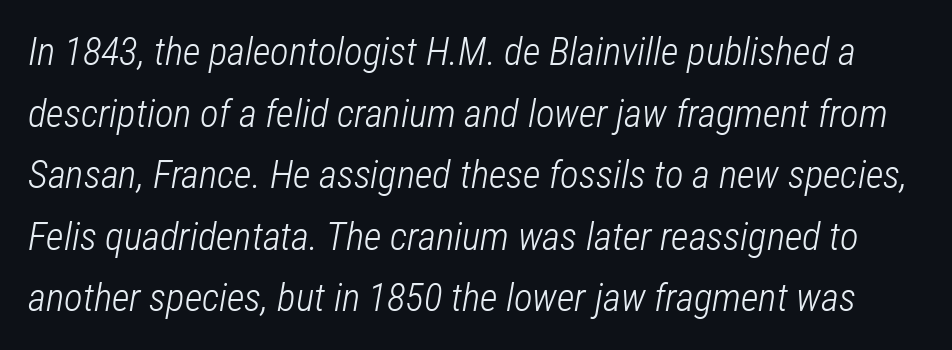
You can tell it's italic because the verticals aren't actually vertical. The tracking reads as untouched default to a designer's eye. Varying glyph widths throughout — classic text-font behaviour. Is the type heavy? It reads as light-to-regular instead.
